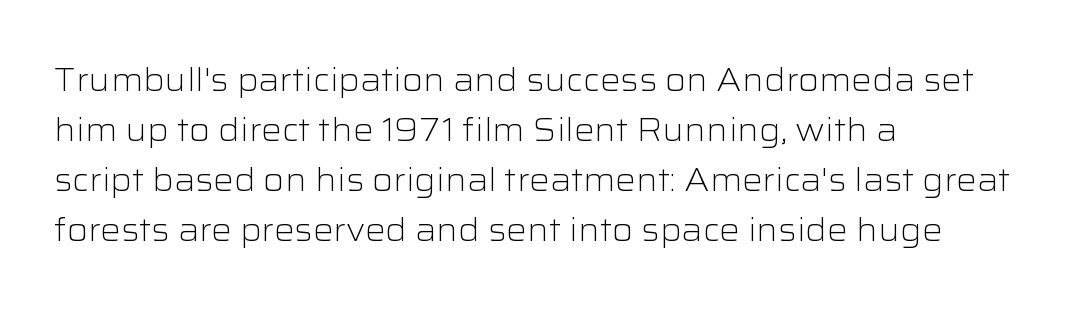
These lines are set flush left with a ragged right edge. In terms of posture, this sample is upright. Examine the stroke ends and you'll find no serifs. Inter-character spacing is left at the font's built-in metrics.
